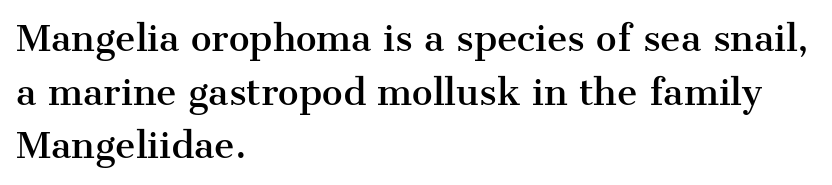
The image shows 35 px serif type, upright; set left-aligned, normal line spacing (1.53x), normal letter spacing, not underlined; medium stroke contrast and a medium x-height.
